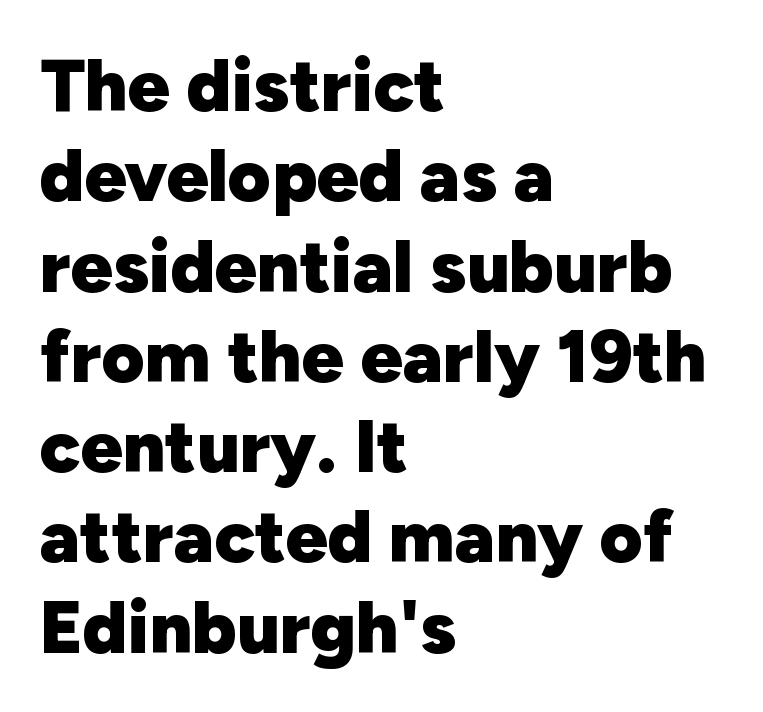
{"serif": "no", "italic": "no", "bold": "yes", "weight": "heavy", "width": "normal", "stroke_contrast": "low", "x_height": "medium", "monospaced": "no", "underline": "no", "align": "left", "line_spacing_ratio": 1.22, "letter_spacing": "normal", "letter_spacing_em": 0.0, "glyph_px": 74}
